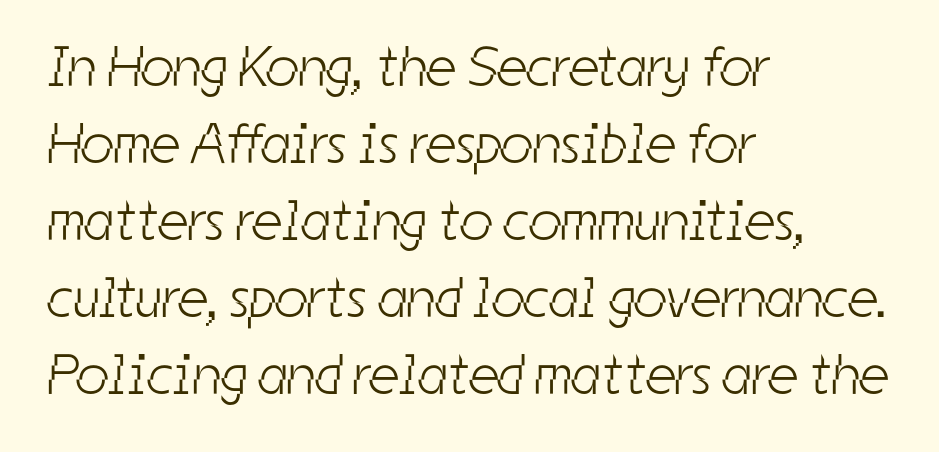
The image shows 57 px light, condensed sans-serif type; set left-aligned, normal line spacing (1.35x), normal letter spacing, not underlined; low stroke contrast and a medium x-height.
